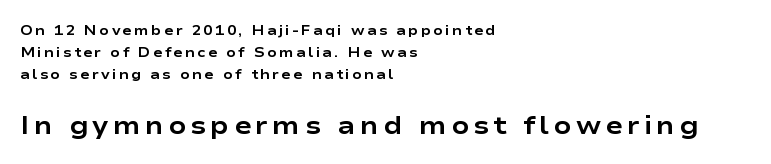
The image shows 26 px bold type, upright; set left-aligned, normal line spacing (1.57x), not underlined; the second (bottom) block is 1.86x larger.
